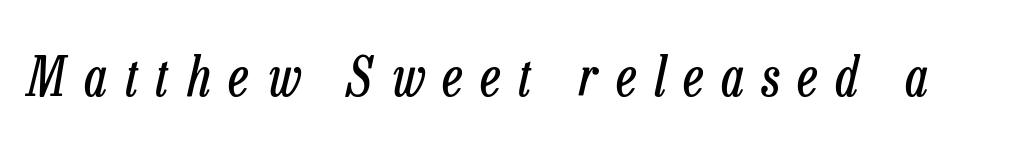
The image shows 54 px regular-weight, condensed type, italic (leaning right); set unusually wide letter spacing (+0.34 em), not underlined; low stroke contrast and a medium x-height.
